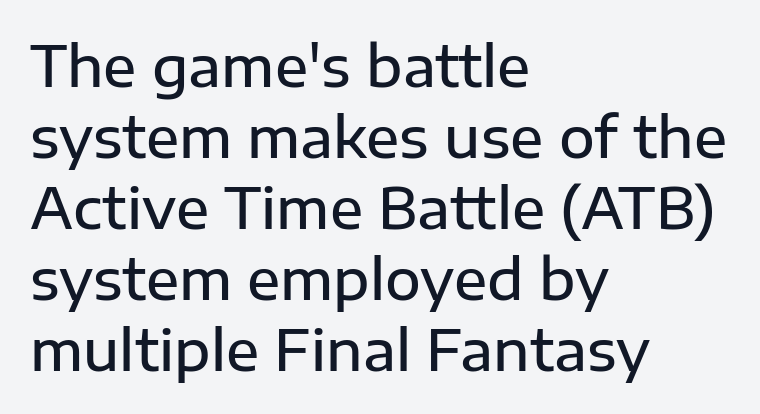
The image shows 55 px semibold sans-serif type, upright; set left-aligned, normal line spacing (1.29x), normal letter spacing, not underlined; low stroke contrast and a medium x-height.
